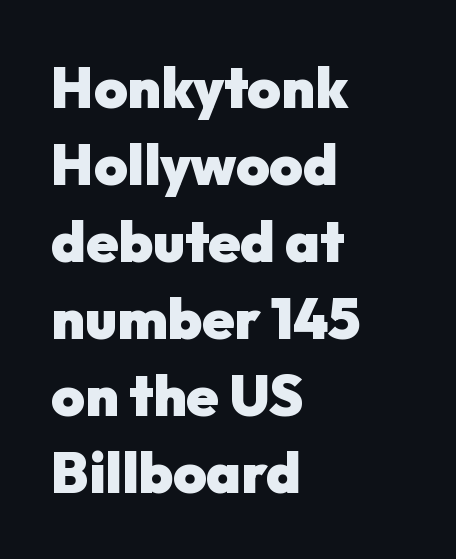
Q: Is the text bold? A: Yes.
Q: Is the text italic (slanted)? A: No, it is upright.
Q: Is the typeface a serif or a sans-serif typeface? A: Sans-serif.
Q: Is the text underlined? A: No.
Q: How is the paragraph aligned? A: Left-aligned.
Q: Is the spacing between letters normal or unusually wide? A: Normal.
Q: Is the spacing between lines tight, normal or loose? A: Normal.
Q: Width (condensed, normal, or wide)? A: Normal.
Q: Stroke contrast? A: Low.
Q: x-height? A: Medium.
Q: Monospaced? A: No.
